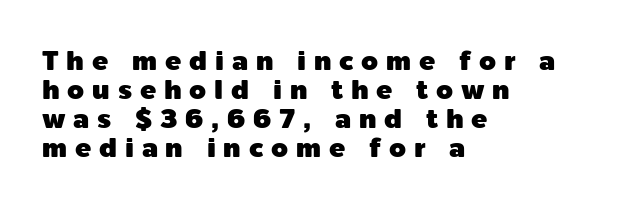
Q: Is the text italic (slanted)? A: No, it is upright.
Q: Is the text underlined? A: No.
Q: How is the paragraph aligned? A: Left-aligned.
Q: Is the spacing between letters normal or unusually wide? A: Unusually wide.
Q: Is the spacing between lines tight, normal or loose? A: Tight.
